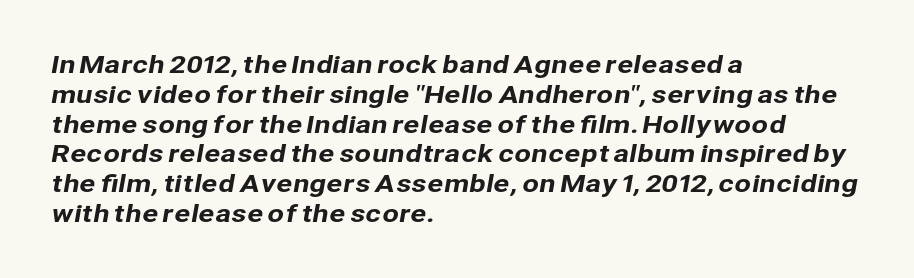
Typeset ragged right — the left edge is the straight one. The glyphs are unaccompanied by any horizontal stroke below them. The gaps between neighbouring characters are ordinary and unremarkable.
